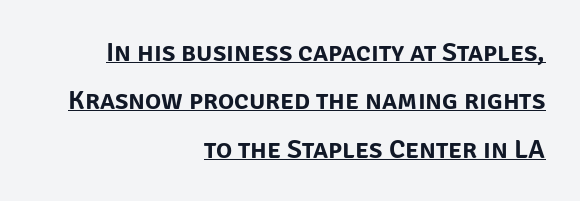
{"italic": "no", "underline": "yes", "align": "right", "line_spacing_ratio": 1.79, "letter_spacing": "normal", "letter_spacing_em": 0.0, "glyph_px": 27}
